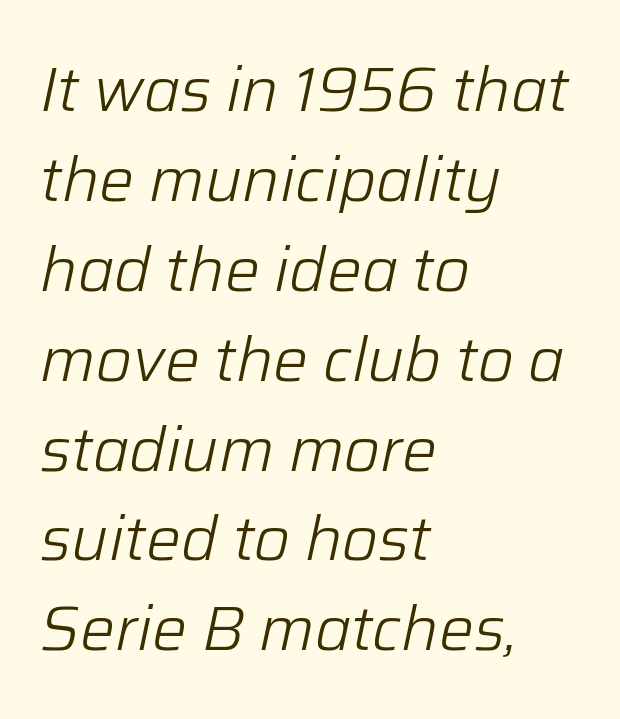
Does the leading feel generous? No, just average. The tracking reads as untouched default to a designer's eye. Is the type heavy? It reads as light-to-regular instead. The rendering applies a slant to the glyphs. The words here are not underlined.
